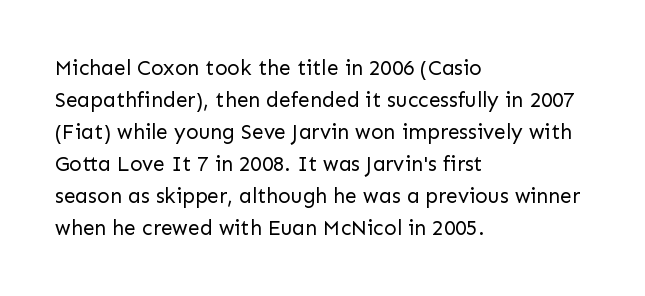
{"italic": "no", "bold": "no", "underline": "no", "align": "left", "line_spacing": "normal", "line_spacing_ratio": 1.52, "letter_spacing": "normal", "letter_spacing_em": 0.0, "glyph_px": 21}
